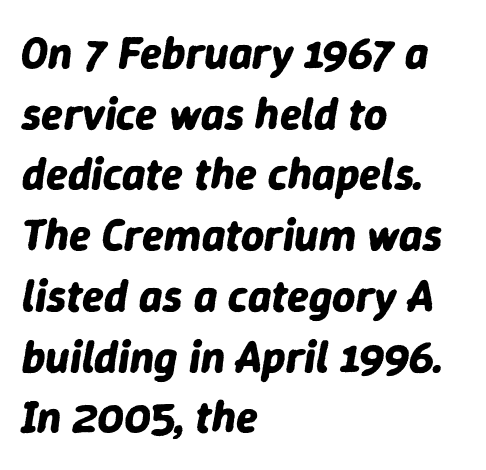
The image shows 45 px bold type, italic (leaning right); set left-aligned, normal line spacing (1.35x), normal letter spacing, not underlined; low stroke contrast and a medium x-height.
